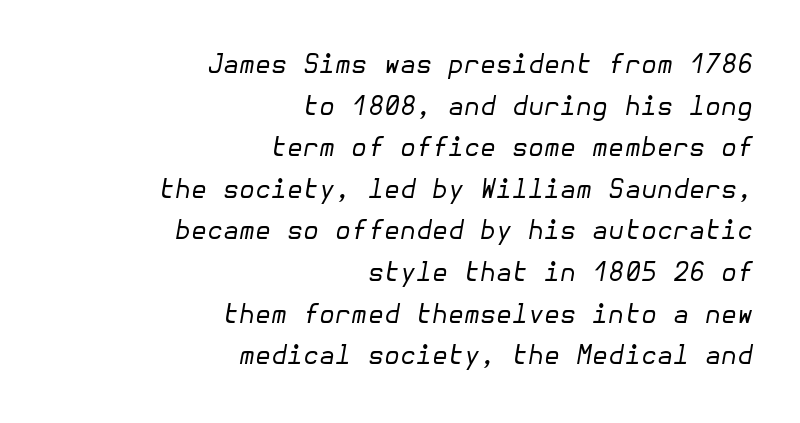
{"italic": "yes", "lean": "right", "slant_degrees": 10, "bold": "no", "underline": "no", "align": "right", "line_spacing": "normal", "line_spacing_ratio": 1.6, "letter_spacing": "normal", "letter_spacing_em": 0.0, "glyph_px": 26}
